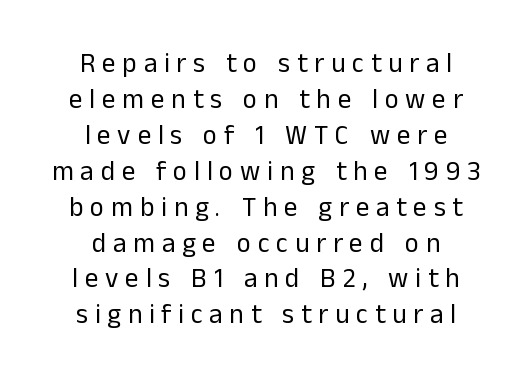
Q: Is the text bold? A: No.
Q: Is the text italic (slanted)? A: No, it is upright.
Q: Is the text underlined? A: No.
Q: How is the paragraph aligned? A: Centered.
Q: Is the spacing between letters normal or unusually wide? A: Unusually wide.
Q: Is the spacing between lines tight, normal or loose? A: Normal.
